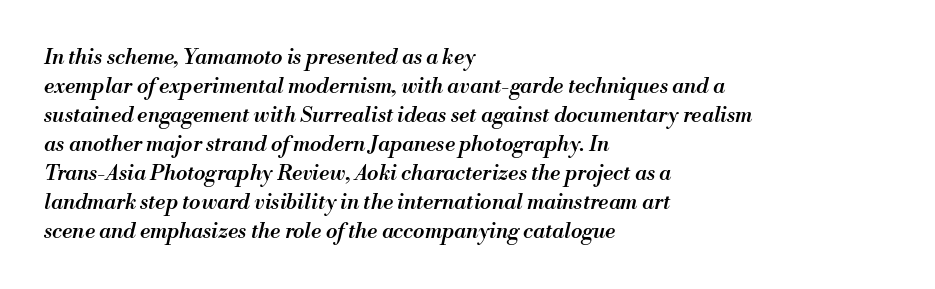
Each new line begins a customary step beneath the previous one. Every character sits at an angle, as italics do. How heavy is the stroke? Medium-heavy — a semibold, shy of bold. Descenders hang freely into open space. Horizontally, the lines are justified to the leading edge only. Words appear dense and cohesive because spacing is normal.
